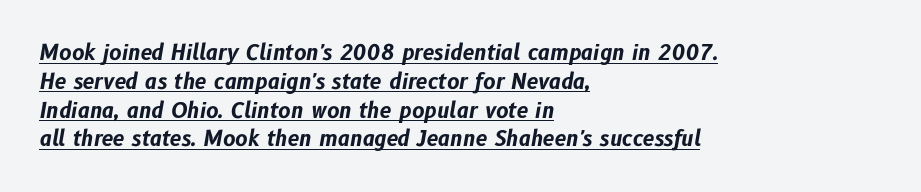
The image shows 21 px bold type, italic (leaning right); set left-aligned, normal line spacing (1.37x), normal letter spacing, underlined.
